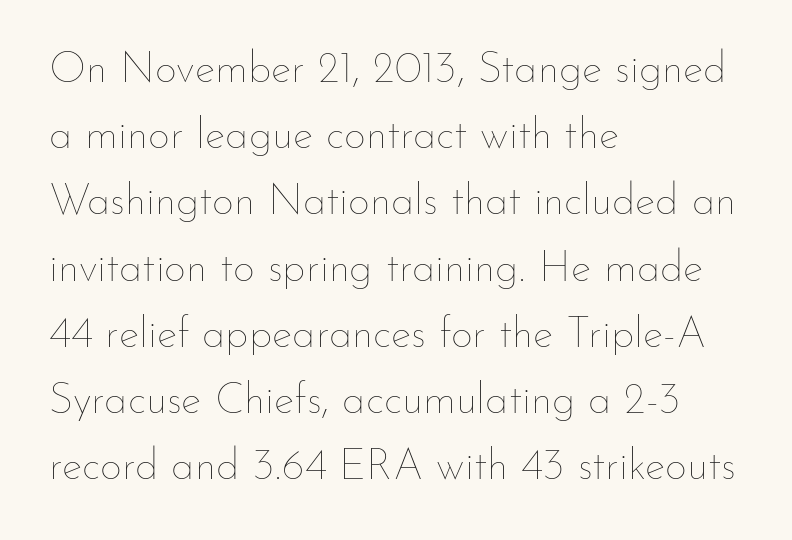
{"italic": "no", "bold": "no", "weight": "thin", "width": "normal", "stroke_contrast": "low", "x_height": "small", "monospaced": "no", "underline": "no", "align": "left", "line_spacing": "normal", "line_spacing_ratio": 1.54, "letter_spacing": "normal", "letter_spacing_em": 0.0, "glyph_px": 43}
